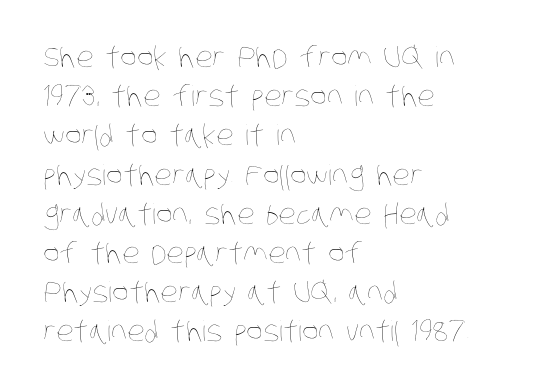
The image shows 28 px thin, condensed type; set left-aligned, normal line spacing (1.4x), normal letter spacing, not underlined; low stroke contrast and a large x-height.
